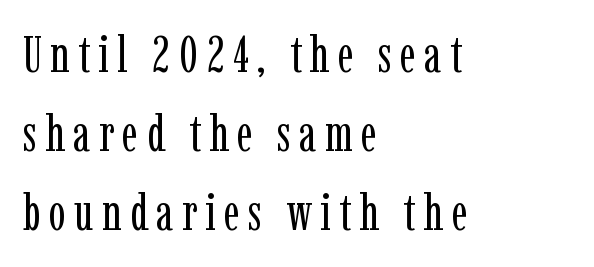
No word sits above an underline. Summary of weight: not heavy and not bold. Spacing verdict: proportional, widths tailored to each character. Which margin do the lines hug? The left one — the right edge is uneven. Notice how the stems are strictly vertical — no italics here. What's the leading like? Ordinary, nothing unusual.
